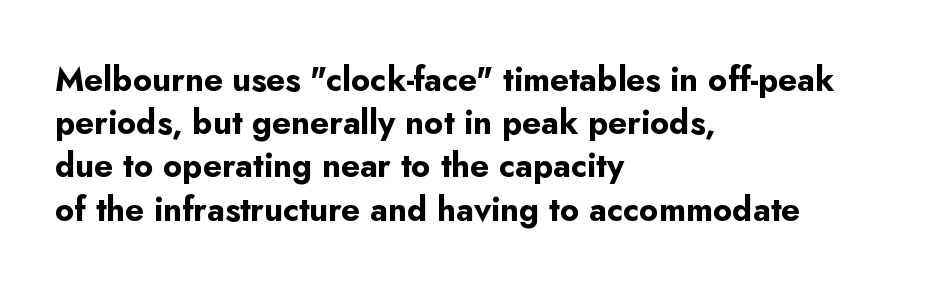
{"serif": "no", "italic": "no", "bold": "yes", "weight": "bold", "width": "normal", "stroke_contrast": "low", "x_height": "small", "monospaced": "no", "underline": "no", "align": "left", "line_spacing": "normal", "line_spacing_ratio": 1.31, "letter_spacing": "normal", "letter_spacing_em": 0.0, "glyph_px": 33}
